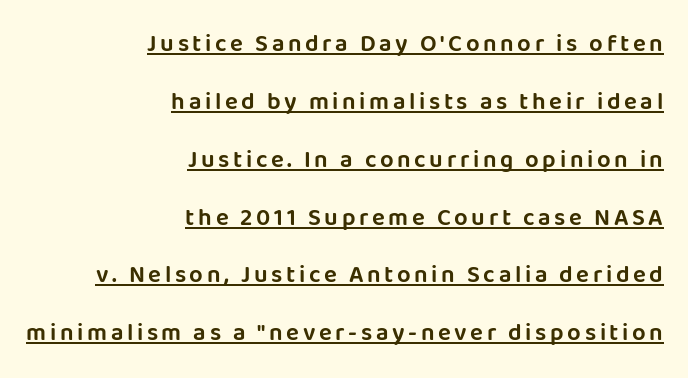
{"italic": "no", "underline": "yes", "align": "right", "line_spacing": "loose", "line_spacing_ratio": 2.41, "glyph_px": 24}
